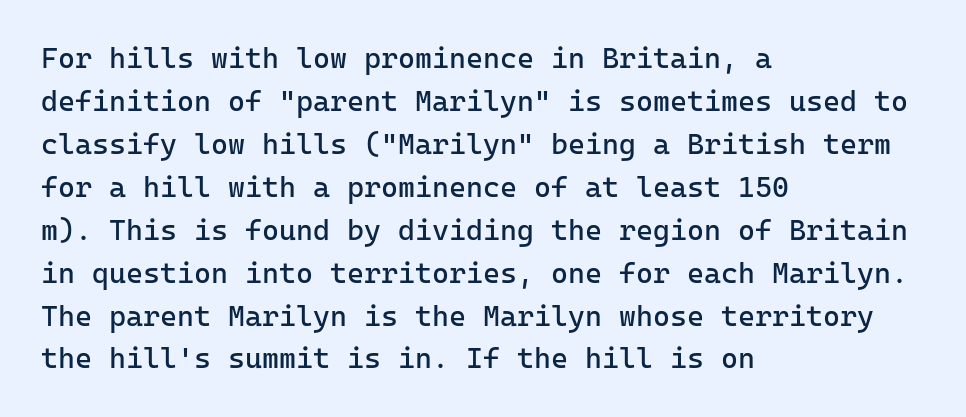
{"serif": "no", "italic": "no", "bold": "no", "weight": "regular", "width": "normal", "stroke_contrast": "low", "x_height": "medium", "monospaced": "yes", "underline": "no", "align": "left", "line_spacing": "normal", "line_spacing_ratio": 1.48, "letter_spacing": "normal", "letter_spacing_em": 0.0, "glyph_px": 29}
